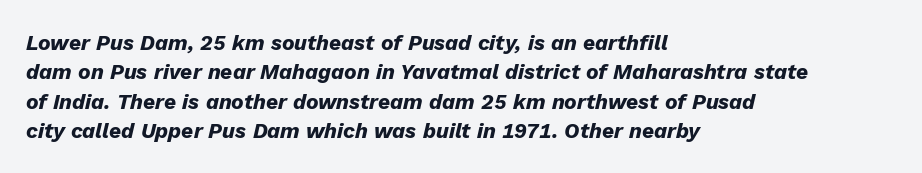
{"italic": "yes", "lean": "right", "slant_degrees": 13, "bold": "yes", "underline": "no", "align": "left", "line_spacing": "normal", "line_spacing_ratio": 1.4, "letter_spacing": "normal", "letter_spacing_em": 0.0, "glyph_px": 21}
